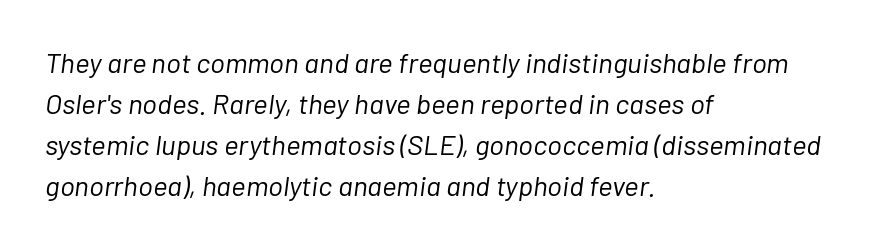
Q: Is the text bold? A: No.
Q: Is the text italic (slanted)? A: Yes, it leans right by about 7 degrees.
Q: Is the text underlined? A: No.
Q: How is the paragraph aligned? A: Left-aligned.
Q: Is the spacing between letters normal or unusually wide? A: Normal.
Q: Is the spacing between lines tight, normal or loose? A: Normal.
Q: Width (condensed, normal, or wide)? A: Normal.
Q: Stroke contrast? A: Low.
Q: x-height? A: Medium.
Q: Monospaced? A: No.
